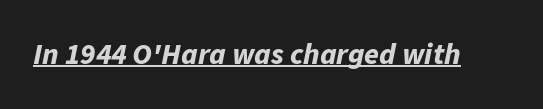
{"italic": "yes", "lean": "right", "slant_degrees": 11, "bold": "yes", "weight": "bold", "width": "normal", "stroke_contrast": "low", "x_height": "medium", "monospaced": "no", "underline": "yes", "letter_spacing": "normal", "letter_spacing_em": 0.0, "glyph_px": 30}
